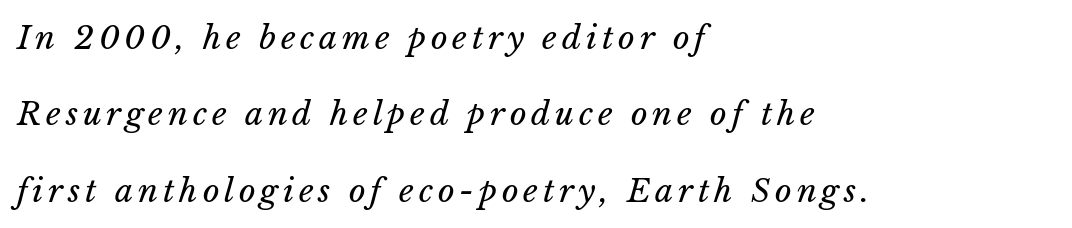
{"italic": "yes", "lean": "right", "slant_degrees": 15, "bold": "no", "weight": "regular", "width": "normal", "stroke_contrast": "low", "x_height": "medium", "monospaced": "no", "underline": "no", "align": "left", "line_spacing": "loose", "line_spacing_ratio": 2.39, "glyph_px": 32}
